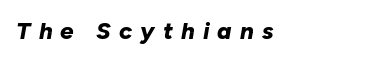
Nobody drew a line under any word here. Bold? Absolutely — the strokes are thick and heavy. An italicized treatment has been applied to the whole sample. A typesetter would call this heavily tracked-out type.
